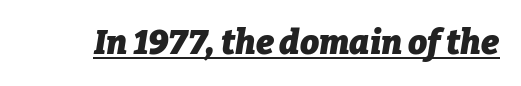
Q: Is the text bold? A: Yes.
Q: Is the text italic (slanted)? A: Yes, it leans right by about 9 degrees.
Q: Is the text underlined? A: Yes.
Q: Is the spacing between letters normal or unusually wide? A: Normal.
Q: Width (condensed, normal, or wide)? A: Normal.
Q: Stroke contrast? A: Low.
Q: x-height? A: Medium.
Q: Monospaced? A: No.
